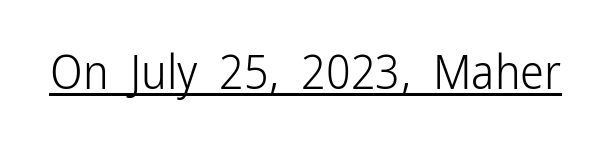
Q: Is the text bold? A: No.
Q: Is the text italic (slanted)? A: No, it is upright.
Q: Is the typeface a serif or a sans-serif typeface? A: Sans-serif.
Q: Is the text underlined? A: Yes.
Q: Is the spacing between letters normal or unusually wide? A: Normal.
Q: Width (condensed, normal, or wide)? A: Condensed.
Q: Stroke contrast? A: Low.
Q: x-height? A: Medium.
Q: Monospaced? A: No.
